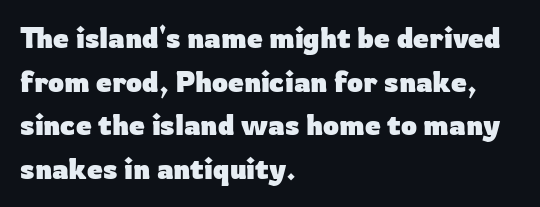
The image shows 28 px heavy sans-serif type, upright; set left-aligned, normal line spacing (1.56x), normal letter spacing, not underlined; low stroke contrast and a medium x-height.
